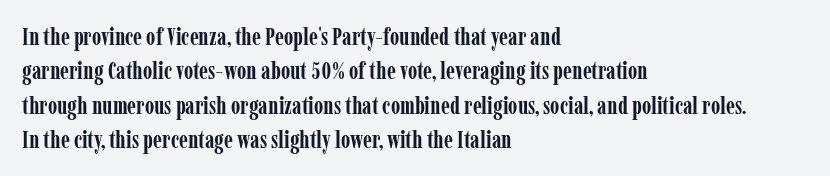
Q: Is the text bold? A: Yes.
Q: Is the text italic (slanted)? A: No, it is upright.
Q: Is the text underlined? A: No.
Q: How is the paragraph aligned? A: Left-aligned.
Q: Is the spacing between letters normal or unusually wide? A: Normal.
Q: Is the spacing between lines tight, normal or loose? A: Normal.
